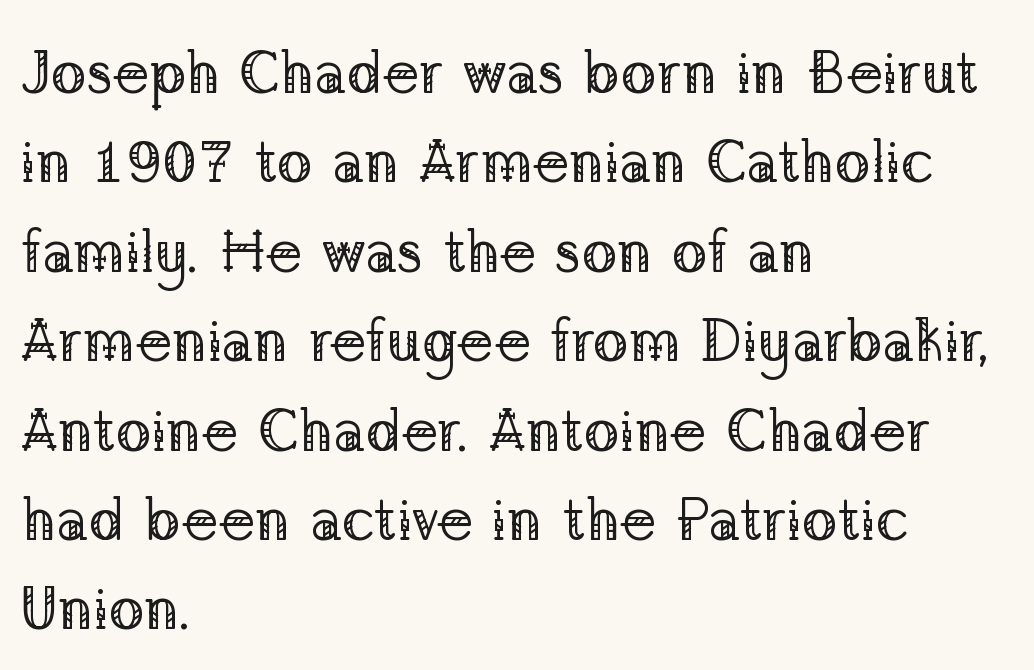
Q: Is the text bold? A: No.
Q: Is the text italic (slanted)? A: No, it is upright.
Q: Is the typeface a serif or a sans-serif typeface? A: Serif.
Q: Is the text underlined? A: No.
Q: How is the paragraph aligned? A: Left-aligned.
Q: Is the spacing between letters normal or unusually wide? A: Normal.
Q: Is the spacing between lines tight, normal or loose? A: Normal.
Q: Width (condensed, normal, or wide)? A: Normal.
Q: Stroke contrast? A: Low.
Q: x-height? A: Medium.
Q: Monospaced? A: No.
